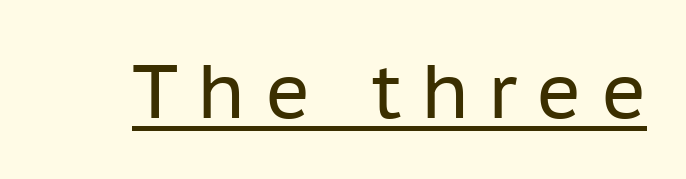
{"serif": "no", "italic": "no", "bold": "no", "weight": "regular", "width": "normal", "stroke_contrast": "low", "x_height": "medium", "monospaced": "no", "underline": "yes", "letter_spacing": "wide", "letter_spacing_em": 0.25, "glyph_px": 76}
